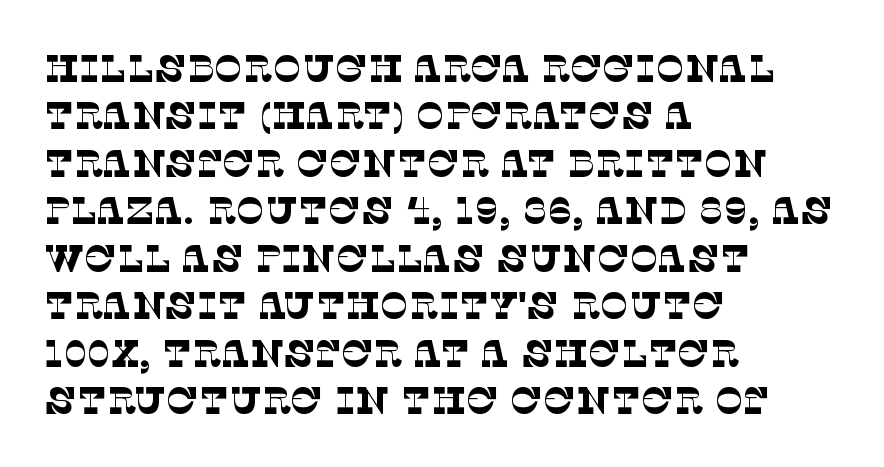
The image shows 38 px thin serif type; set left-aligned, normal line spacing (1.25x), normal letter spacing, not underlined; low stroke contrast and a large x-height.
